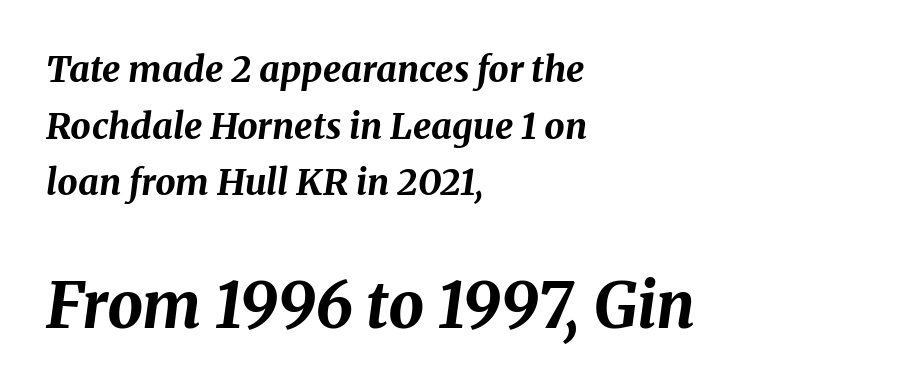
Reading down the column, the eye jumps a familiar distance to each next line. The gap between lines stays unmarked. Which chunk is bigger? The second one — the bottom block dwarfs the top. Heavy-handed strokes throughout: this text is bold. There's an unmistakable incline to the writing here. Standard letterfit; no display-style spreading of the glyphs.
